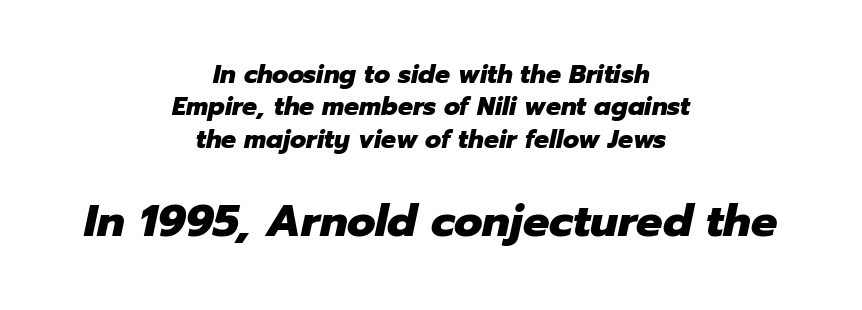
Q: Is the text bold? A: Yes.
Q: Is the text italic (slanted)? A: Yes, it leans right by about 12 degrees.
Q: Is the text underlined? A: No.
Q: How is the paragraph aligned? A: Centered.
Q: Is the spacing between letters normal or unusually wide? A: Normal.
Q: Is the spacing between lines tight, normal or loose? A: Normal.
Q: Which block of text is set in a larger size, the first (top) or the second (bottom)? A: The second (bottom) one.
Q: Width (condensed, normal, or wide)? A: Normal.
Q: Stroke contrast? A: Low.
Q: x-height? A: Medium.
Q: Monospaced? A: No.
